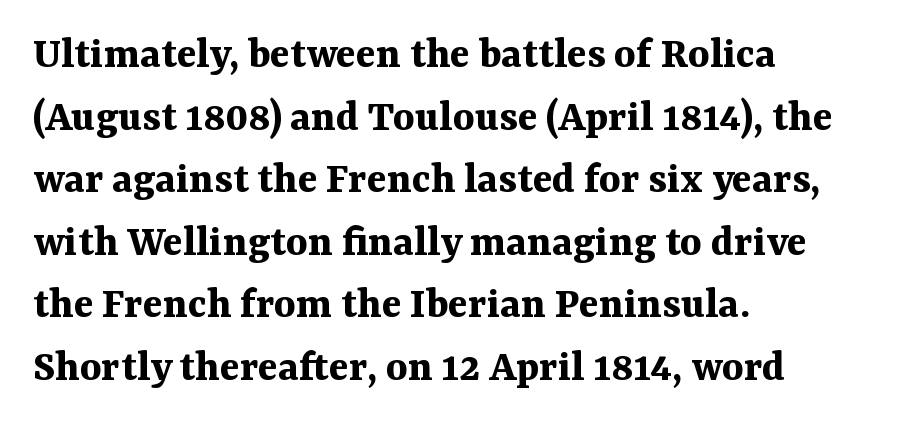
{"serif": "yes", "italic": "no", "bold": "yes", "weight": "bold", "width": "normal", "stroke_contrast": "medium", "x_height": "medium", "monospaced": "no", "underline": "no", "align": "left", "line_spacing": "normal", "line_spacing_ratio": 1.36, "letter_spacing": "normal", "letter_spacing_em": 0.0, "glyph_px": 46}
